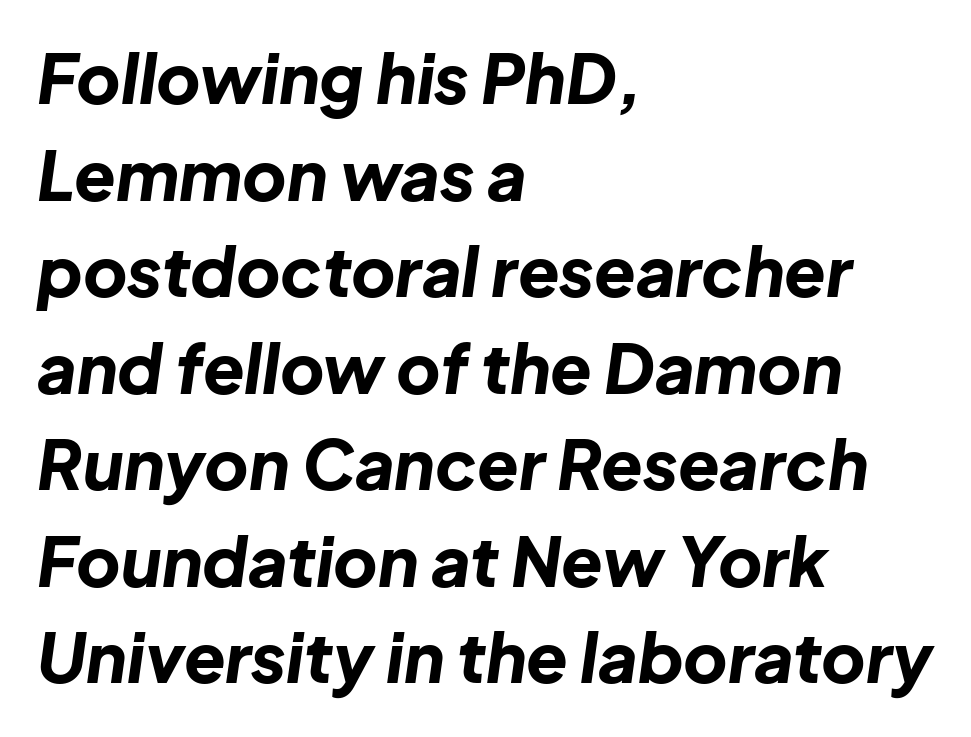
{"italic": "yes", "lean": "right", "slant_degrees": 8, "bold": "yes", "weight": "bold", "width": "normal", "stroke_contrast": "low", "x_height": "medium", "monospaced": "no", "underline": "no", "align": "left", "line_spacing": "normal", "line_spacing_ratio": 1.42, "letter_spacing": "normal", "letter_spacing_em": 0.0, "glyph_px": 68}
